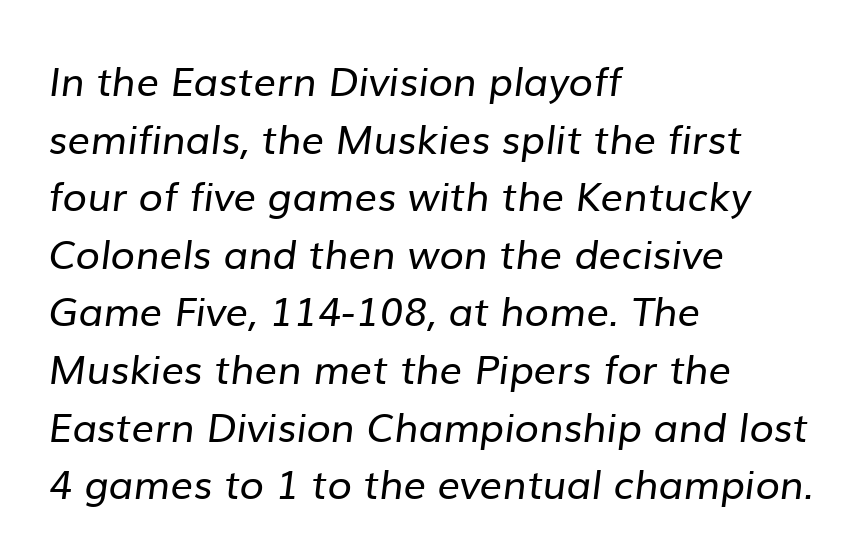
{"serif": "no", "bold": "no", "weight": "regular", "width": "normal", "stroke_contrast": "low", "x_height": "medium", "monospaced": "no", "underline": "no", "align": "left", "line_spacing": "normal", "line_spacing_ratio": 1.44, "letter_spacing": "normal", "letter_spacing_em": 0.0, "glyph_px": 40}
